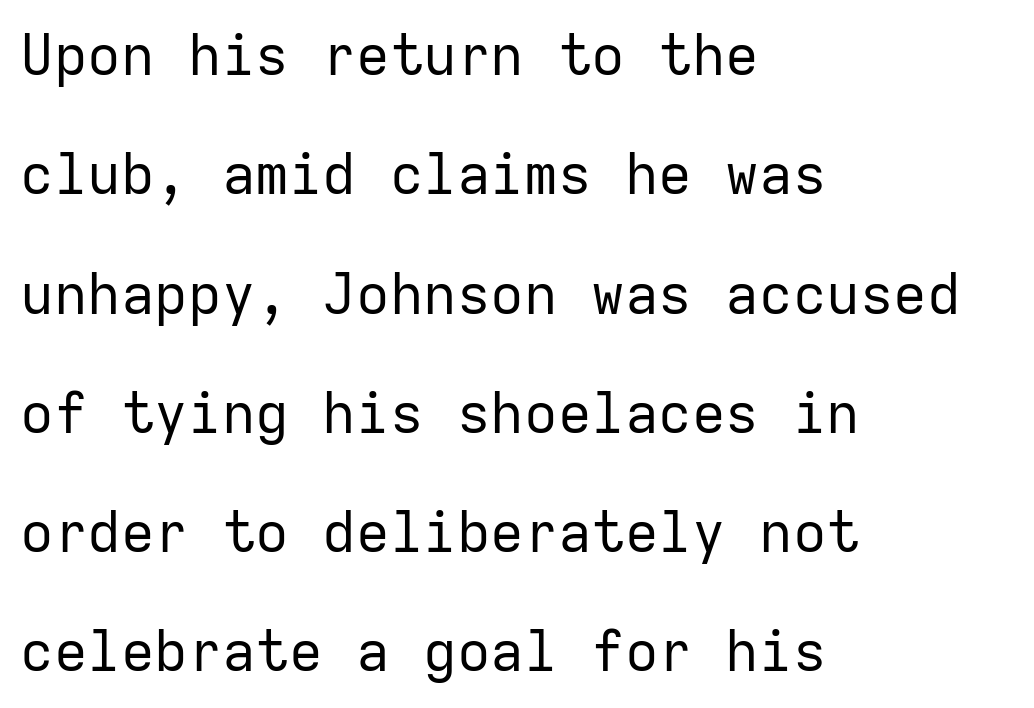
{"serif": "no", "italic": "no", "bold": "no", "weight": "regular", "width": "normal", "stroke_contrast": "low", "x_height": "medium", "monospaced": "yes", "underline": "no", "align": "left", "line_spacing": "loose", "line_spacing_ratio": 2.13, "letter_spacing": "normal", "letter_spacing_em": 0.0, "glyph_px": 56}
